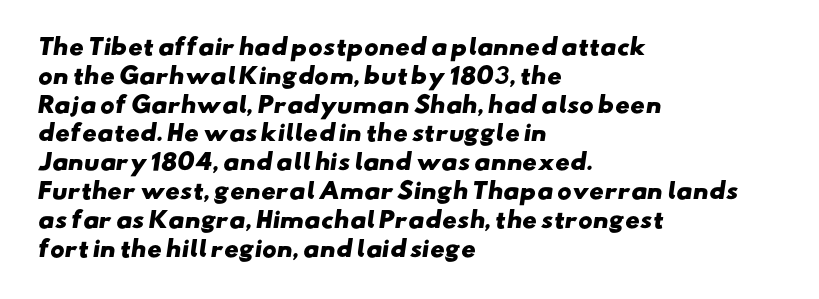
The passage shown is not underscored anywhere. Does the copy run flush right? No — it runs flush left. The rendering keeps characters at their native spacing. Caption: bold face, heavy strokes. Leading matches the norm, producing a regular column.
